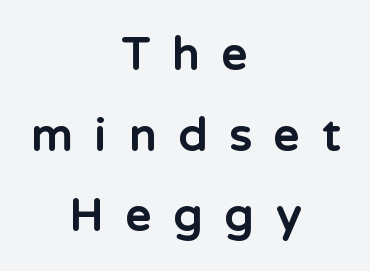
The glyphs in this specimen are sans serif. This sample has the flowing, uneven cadence of proportional lettering. The lettering holds an erect, upright posture throughout. Is the letter spacing exaggerated? Yes — the characters are pushed far apart.
